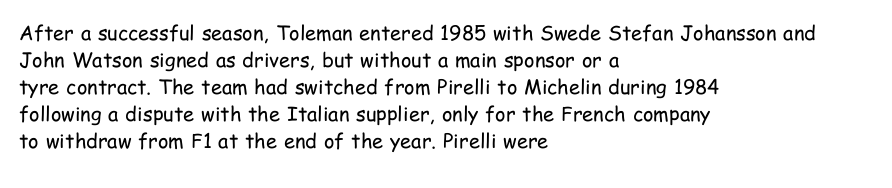
The image shows 20 px text type, upright; set left-aligned, normal line spacing (1.35x), normal letter spacing, not underlined.
